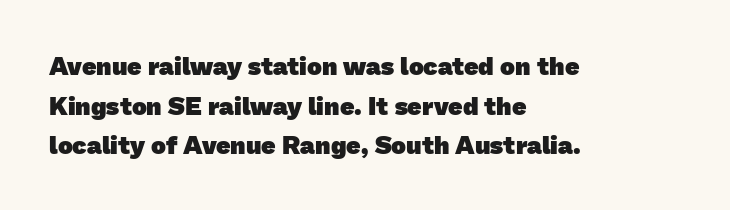
Q: Is the text bold? A: Yes.
Q: Is the text underlined? A: No.
Q: How is the paragraph aligned? A: Left-aligned.
Q: Is the spacing between letters normal or unusually wide? A: Normal.
Q: Is the spacing between lines tight, normal or loose? A: Normal.
